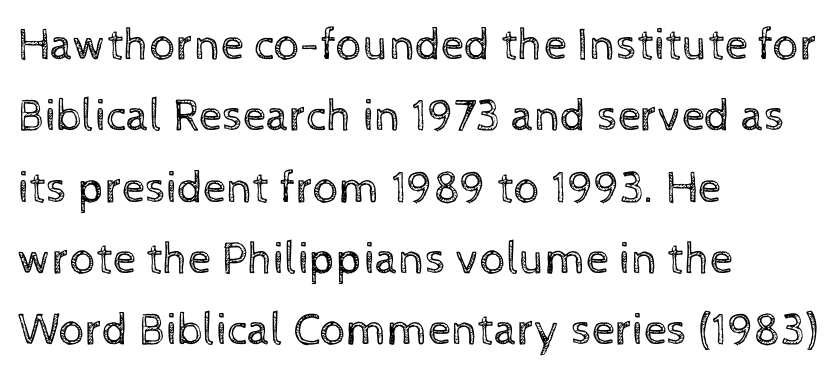
This sample keeps an unexceptional amount of space between lines. Leftover space on each line is placed entirely after the last word. This sample has the flowing, uneven cadence of proportional lettering. No chunkiness to these letters — they're not bold.
